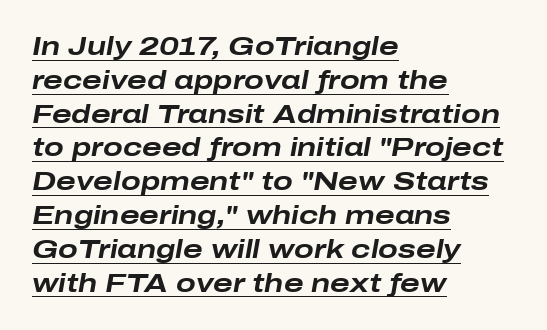
Q: Is the text bold? A: Yes.
Q: Is the text italic (slanted)? A: Yes, it leans right by about 10 degrees.
Q: Is the text underlined? A: Yes.
Q: How is the paragraph aligned? A: Left-aligned.
Q: Is the spacing between letters normal or unusually wide? A: Normal.
Q: Is the spacing between lines tight, normal or loose? A: Normal.
